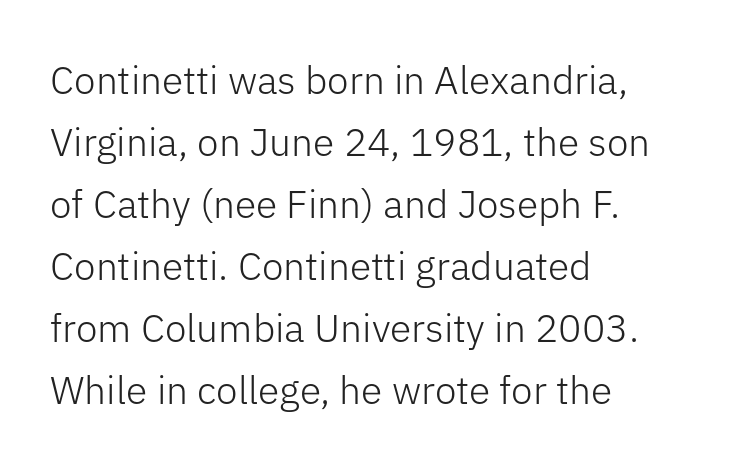
This block has exactly the height ordinary leading produces. This rendering employs a face without finishing strokes, i.e., a sans-serif. The gaps between neighbouring characters are ordinary and unremarkable. The strip under each line holds only bare page.
